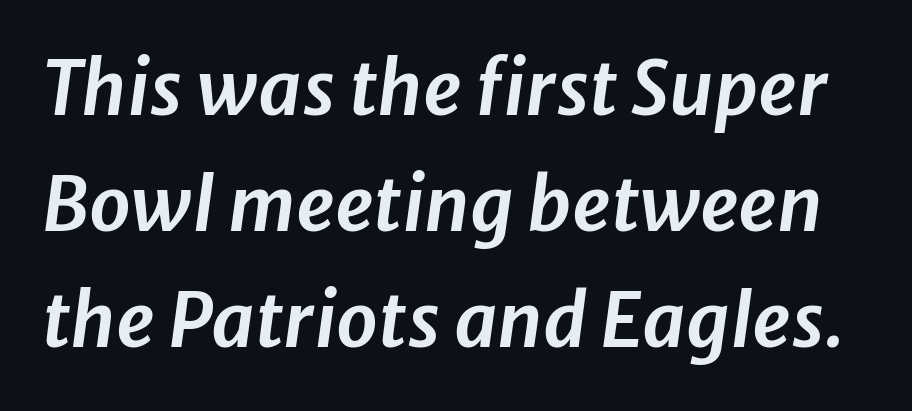
Q: Is the text italic (slanted)? A: Yes, it leans right by about 8 degrees.
Q: Is the text underlined? A: No.
Q: Is the spacing between letters normal or unusually wide? A: Normal.
Q: Is the spacing between lines tight, normal or loose? A: Normal.
Q: Width (condensed, normal, or wide)? A: Normal.
Q: Stroke contrast? A: Low.
Q: x-height? A: Medium.
Q: Monospaced? A: No.
